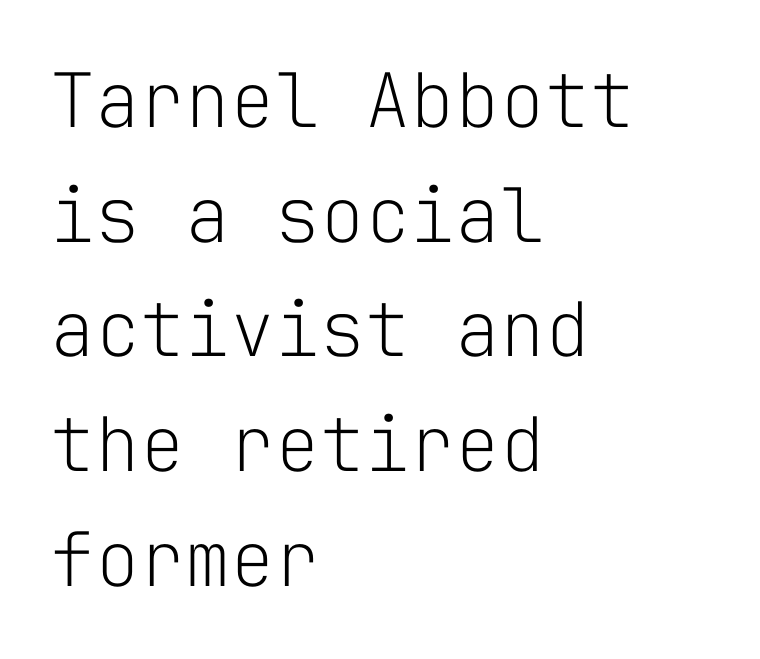
Q: Is the text bold? A: No.
Q: Is the text italic (slanted)? A: No, it is upright.
Q: Is the typeface a serif or a sans-serif typeface? A: Sans-serif.
Q: Is the text underlined? A: No.
Q: How is the paragraph aligned? A: Left-aligned.
Q: Is the spacing between letters normal or unusually wide? A: Normal.
Q: Is the spacing between lines tight, normal or loose? A: Normal.
Q: Width (condensed, normal, or wide)? A: Normal.
Q: Stroke contrast? A: Low.
Q: x-height? A: Medium.
Q: Monospaced? A: Yes.
